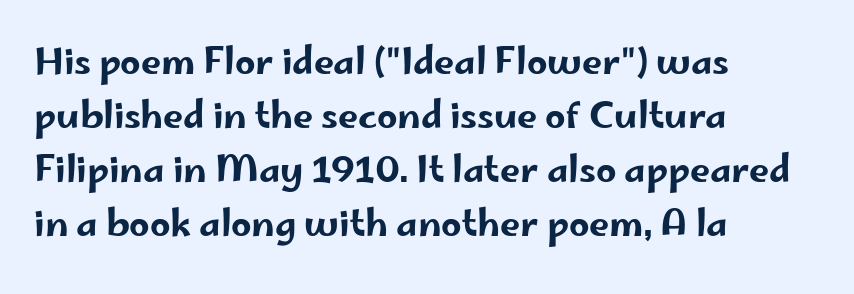
Note the varied advance widths — an 'i' is clearly narrower than an 'm'. Check where the strokes stop: nothing finishes them off — pure sans. Quick note: underline off. One-word summary of the alignment: left.
